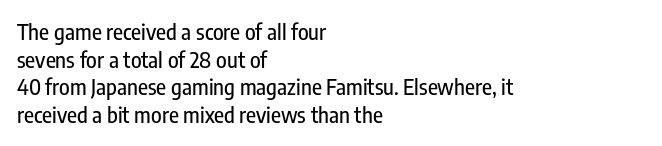
Q: Is the text italic (slanted)? A: No, it is upright.
Q: Is the text underlined? A: No.
Q: How is the paragraph aligned? A: Left-aligned.
Q: Is the spacing between letters normal or unusually wide? A: Normal.
Q: Is the spacing between lines tight, normal or loose? A: Normal.
